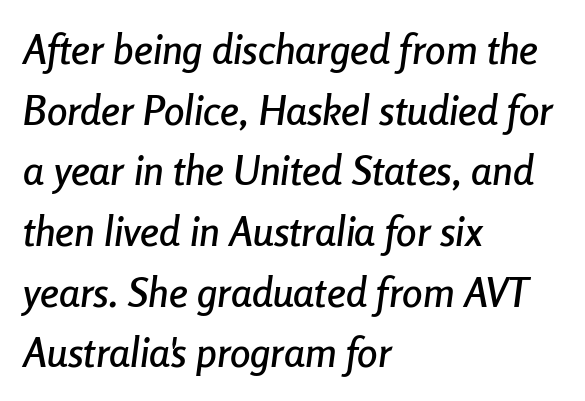
The image shows 41 px condensed type, italic (leaning right); set left-aligned, normal line spacing (1.48x), normal letter spacing, not underlined; low stroke contrast and a medium x-height.
